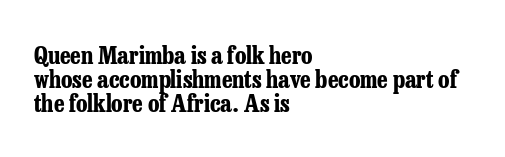
This is roman type, the default non-slanted kind. This rendering features lettering with no underline. The rendering uses a small line-height, squeezing the rows. Alignment: flush left. How are the letters spaced? Ordinarily, with no added tracking. The typesetting leans heavy: a genuine bold.
